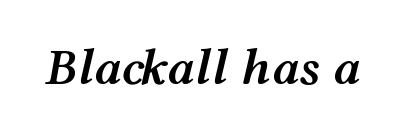
The image shows 51 px semibold, wide type, italic (leaning right); set normal letter spacing, not underlined; medium stroke contrast and a medium x-height.
